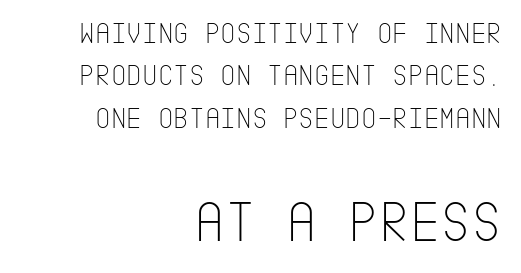
The image shows 59 px thin, condensed sans-serif type, upright; set right-aligned, normal line spacing (1.41x), normal letter spacing, not underlined; the second (bottom) block is 1.97x larger; low stroke contrast and a large x-height.
